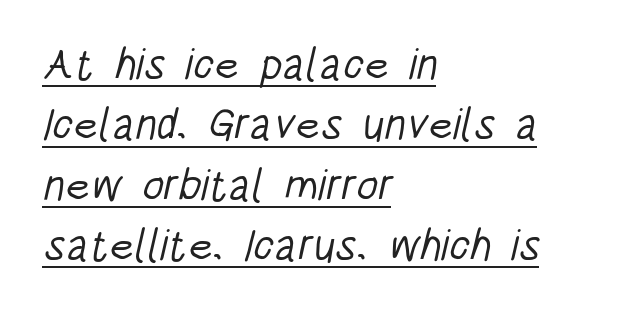
{"serif": "no", "bold": "no", "weight": "light", "width": "condensed", "stroke_contrast": "low", "x_height": "large", "monospaced": "no", "underline": "yes", "align": "left", "line_spacing": "normal", "line_spacing_ratio": 1.37, "letter_spacing": "normal", "letter_spacing_em": 0.0, "glyph_px": 44}
